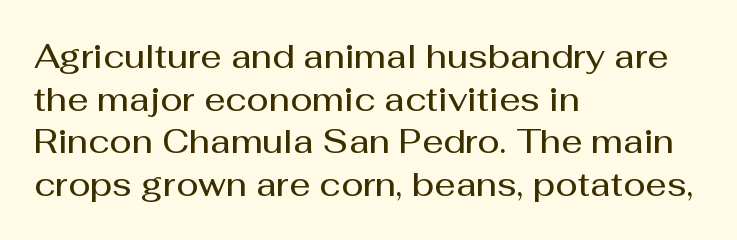
This rendering employs a face without finishing strokes, i.e., a sans-serif. Every stem runs plumb, perpendicular to the baseline. The horizontal fit of the characters is conventional and even. Anything drawn beneath the words? Only blank space. The rows are spaced the way most documents space them. A semibold gives these letters moderate extra thickness, short of bold.
